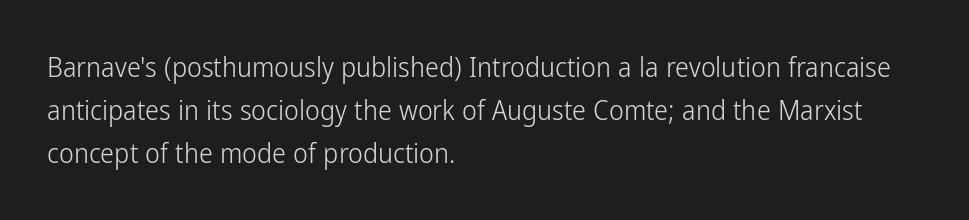
The rows are spaced the way most documents space them. The words here are not underlined. Each letter's strokes conclude bluntly, with no projecting serifs. Quick note: not italic, upright. The lines are quadded left.
